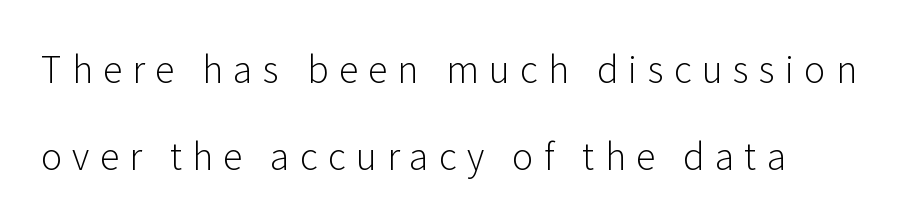
{"serif": "no", "italic": "no", "bold": "no", "weight": "light", "width": "normal", "stroke_contrast": "low", "x_height": "medium", "monospaced": "no", "underline": "no", "align": "left", "line_spacing": "loose", "line_spacing_ratio": 2.43, "letter_spacing": "wide", "letter_spacing_em": 0.28, "glyph_px": 36}
